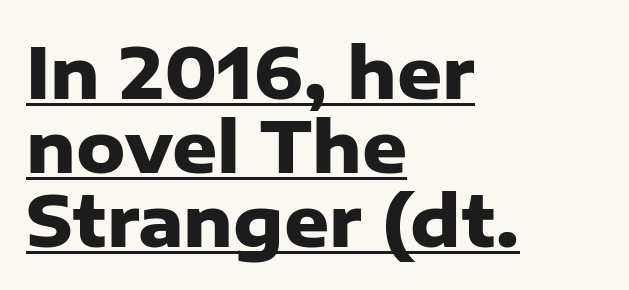
Q: Is the text bold? A: Yes.
Q: Is the text italic (slanted)? A: No, it is upright.
Q: Is the typeface a serif or a sans-serif typeface? A: Sans-serif.
Q: Is the text underlined? A: Yes.
Q: How is the paragraph aligned? A: Left-aligned.
Q: Is the spacing between letters normal or unusually wide? A: Normal.
Q: Is the spacing between lines tight, normal or loose? A: Tight.
Q: Width (condensed, normal, or wide)? A: Normal.
Q: Stroke contrast? A: Low.
Q: x-height? A: Medium.
Q: Monospaced? A: No.
